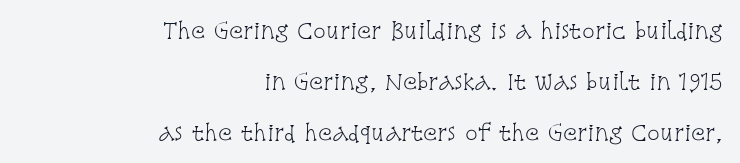
Spacing between characters is what you'd get straight out of the box. This reads as an unemphasized weight, regular at the heaviest. Has an underline been added? It has not. Students, observe: this is what heavily led, spacious text looks like. This is the regular roman posture of the typeface. Horizontally, the lines are justified to the trailing edge only.
